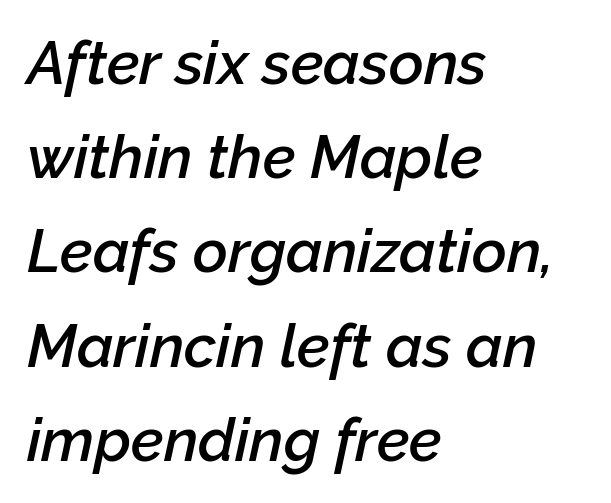
{"italic": "yes", "lean": "right", "slant_degrees": 12, "bold": "semi", "weight": "semibold", "width": "normal", "stroke_contrast": "low", "x_height": "medium", "monospaced": "no", "underline": "no", "align": "left", "line_spacing": "normal", "line_spacing_ratio": 1.57, "letter_spacing": "normal", "letter_spacing_em": 0.0, "glyph_px": 60}
